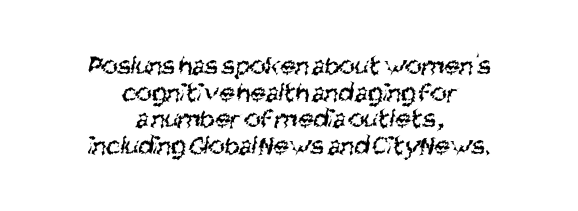
Q: Is the text bold? A: No.
Q: Is the typeface a serif or a sans-serif typeface? A: Sans-serif.
Q: Is the text underlined? A: No.
Q: How is the paragraph aligned? A: Centered.
Q: Is the spacing between letters normal or unusually wide? A: Normal.
Q: Is the spacing between lines tight, normal or loose? A: Tight.
Q: Width (condensed, normal, or wide)? A: Condensed.
Q: Stroke contrast? A: Medium.
Q: x-height? A: Large.
Q: Monospaced? A: No.
